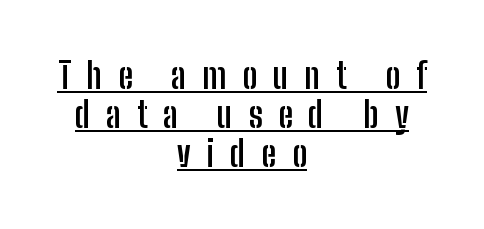
{"serif": "no", "italic": "no", "bold": "yes", "weight": "semibold", "width": "condensed", "stroke_contrast": "low", "x_height": "medium", "monospaced": "no", "underline": "yes", "align": "center", "line_spacing": "tight", "line_spacing_ratio": 1.09, "letter_spacing": "wide", "letter_spacing_em": 0.44, "glyph_px": 36}
